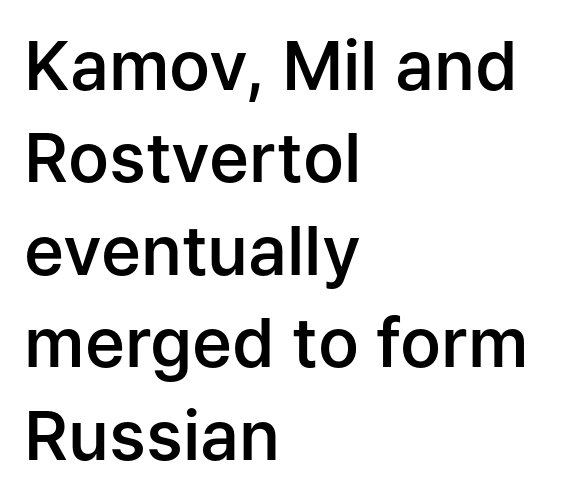
{"serif": "no", "italic": "no", "bold": "semi", "weight": "semibold", "width": "normal", "stroke_contrast": "low", "x_height": "medium", "monospaced": "no", "underline": "no", "align": "left", "line_spacing": "normal", "line_spacing_ratio": 1.36, "letter_spacing": "normal", "letter_spacing_em": 0.0, "glyph_px": 68}
